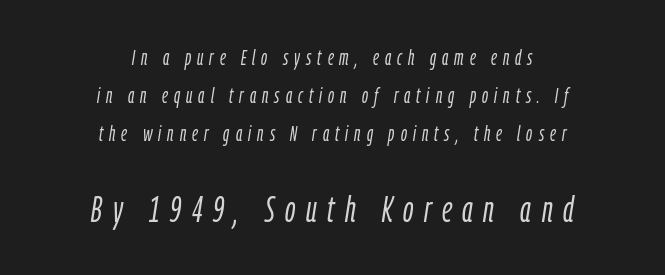
Q: Is the text bold? A: No.
Q: Is the text italic (slanted)? A: Yes, it leans right by about 9 degrees.
Q: Is the text underlined? A: No.
Q: How is the paragraph aligned? A: Centered.
Q: Is the spacing between letters normal or unusually wide? A: Unusually wide.
Q: Which block of text is set in a larger size, the first (top) or the second (bottom)? A: The second (bottom) one.
Q: Width (condensed, normal, or wide)? A: Condensed.
Q: Stroke contrast? A: Low.
Q: x-height? A: Medium.
Q: Monospaced? A: No.
